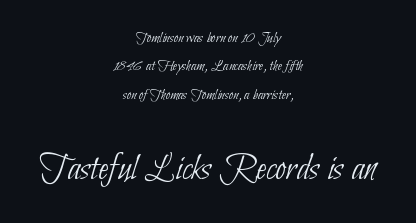
Q: Is the text bold? A: No.
Q: Is the typeface a serif or a sans-serif typeface? A: Sans-serif.
Q: Is the text underlined? A: No.
Q: How is the paragraph aligned? A: Centered.
Q: Is the spacing between letters normal or unusually wide? A: Normal.
Q: Which block of text is set in a larger size, the first (top) or the second (bottom)? A: The second (bottom) one.
Q: Width (condensed, normal, or wide)? A: Condensed.
Q: Stroke contrast? A: Low.
Q: x-height? A: Small.
Q: Monospaced? A: No.
